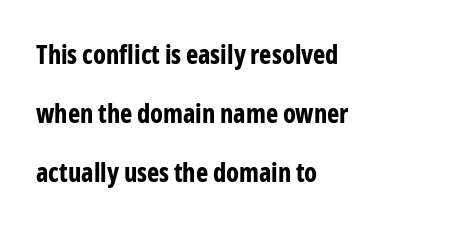
{"italic": "no", "bold": "yes", "underline": "no", "align": "left", "line_spacing": "loose", "line_spacing_ratio": 2.26, "letter_spacing": "normal", "letter_spacing_em": 0.0, "glyph_px": 26}
